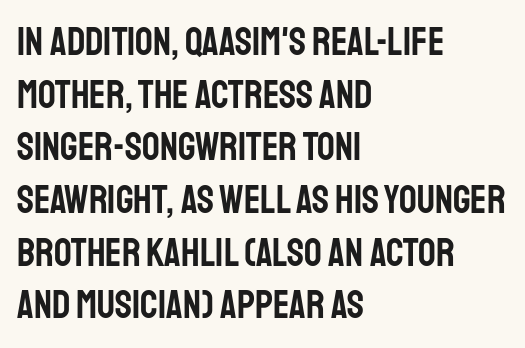
Q: Is the text italic (slanted)? A: No, it is upright.
Q: Is the typeface a serif or a sans-serif typeface? A: Sans-serif.
Q: Is the text underlined? A: No.
Q: How is the paragraph aligned? A: Left-aligned.
Q: Is the spacing between letters normal or unusually wide? A: Normal.
Q: Is the spacing between lines tight, normal or loose? A: Normal.
Q: Width (condensed, normal, or wide)? A: Condensed.
Q: Stroke contrast? A: Low.
Q: x-height? A: Large.
Q: Monospaced? A: No.
